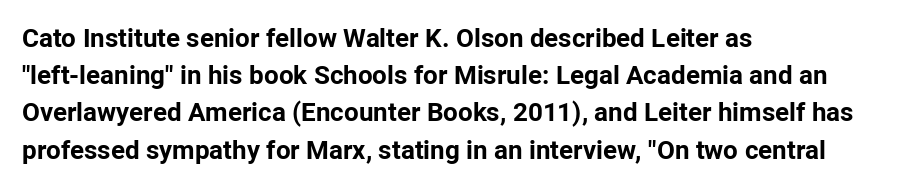
Q: Is the text bold? A: Yes.
Q: Is the text italic (slanted)? A: No, it is upright.
Q: Is the text underlined? A: No.
Q: How is the paragraph aligned? A: Left-aligned.
Q: Is the spacing between letters normal or unusually wide? A: Normal.
Q: Is the spacing between lines tight, normal or loose? A: Normal.
